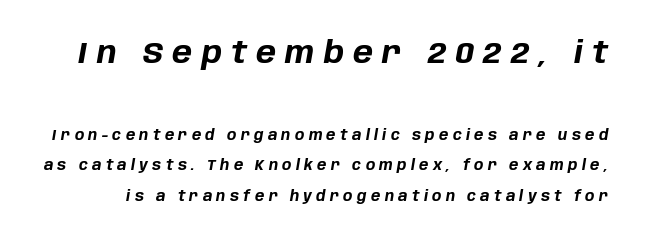
{"italic": "yes", "lean": "right", "slant_degrees": 10, "bold": "yes", "weight": "bold", "width": "normal", "stroke_contrast": "low", "x_height": "large", "monospaced": "no", "underline": "no", "line_spacing": "loose", "line_spacing_ratio": 2.17, "letter_spacing": "wide", "letter_spacing_em": 0.31, "larger_block": "first", "size_ratio": 2.14, "glyph_px": 30}
